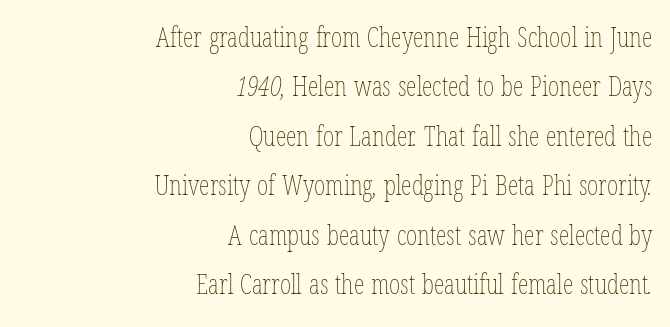
{"bold": "no", "underline": "no", "align": "right", "line_spacing_ratio": 1.83, "letter_spacing": "normal", "letter_spacing_em": 0.0, "glyph_px": 27}
